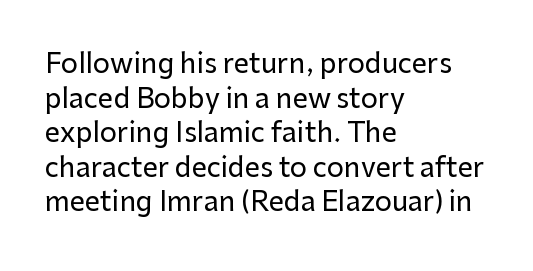
You could call the tracking neutral — neither tight nor loose. Interline gaps are of average width in this sample. The zone under the glyphs is completely vacant. A classic flush-left, rag-right setting is used for this passage. Style check: upright.
